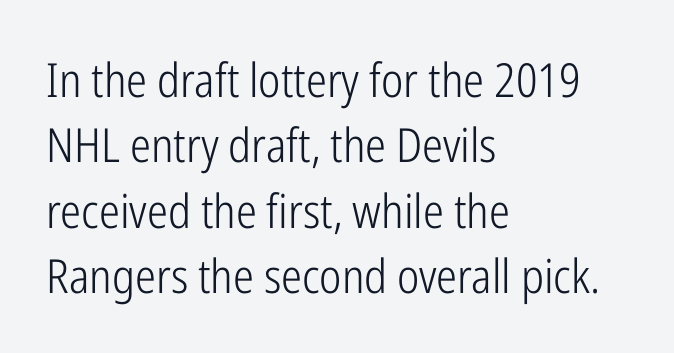
The image shows 47 px light, condensed sans-serif type, upright; set left-aligned, normal line spacing (1.39x), normal letter spacing, not underlined; low stroke contrast and a medium x-height.
